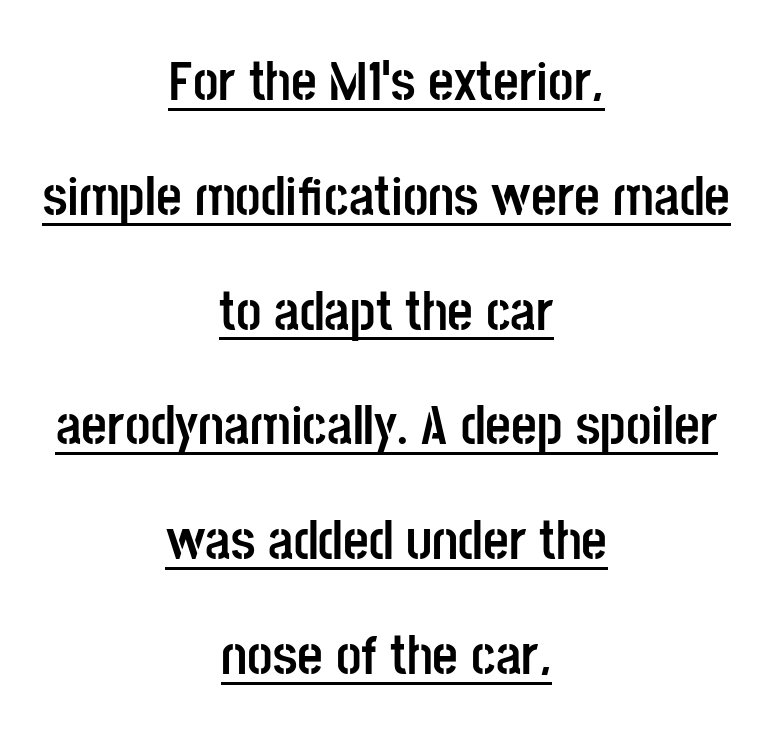
Q: Is the text bold? A: Yes.
Q: Is the text italic (slanted)? A: No, it is upright.
Q: Is the typeface a serif or a sans-serif typeface? A: Sans-serif.
Q: Is the text underlined? A: Yes.
Q: How is the paragraph aligned? A: Centered.
Q: Is the spacing between letters normal or unusually wide? A: Normal.
Q: Is the spacing between lines tight, normal or loose? A: Loose.
Q: Width (condensed, normal, or wide)? A: Condensed.
Q: Stroke contrast? A: Low.
Q: x-height? A: Large.
Q: Monospaced? A: No.
